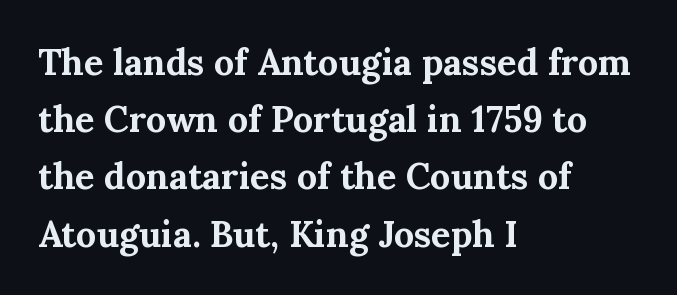
A serif font was chosen for this passage. Typesetter's note: full bold, strokes at maximum text heaviness. The rendering uses natural spacing where letterforms have individual widths. One glance says typical: line gaps are just what's usual.
